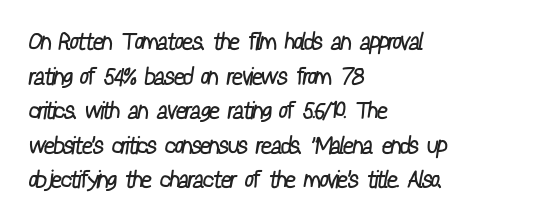
Q: Is the text bold? A: No.
Q: Is the text underlined? A: No.
Q: How is the paragraph aligned? A: Left-aligned.
Q: Is the spacing between letters normal or unusually wide? A: Normal.
Q: Is the spacing between lines tight, normal or loose? A: Normal.
